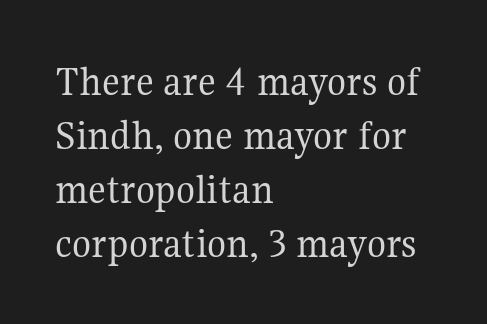
The image shows 44 px regular-weight serif type, upright; set left-aligned, line spacing 1.23x, normal letter spacing, not underlined; medium stroke contrast and a medium x-height.
